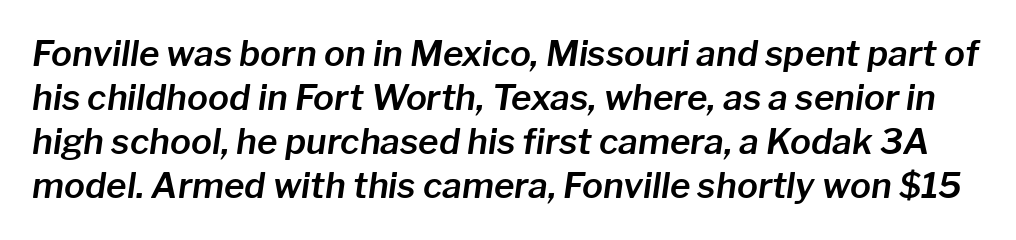
Q: Is the text italic (slanted)? A: Yes, it leans right by about 8 degrees.
Q: Is the text underlined? A: No.
Q: Is the spacing between letters normal or unusually wide? A: Normal.
Q: Is the spacing between lines tight, normal or loose? A: Normal.
Q: Width (condensed, normal, or wide)? A: Normal.
Q: Stroke contrast? A: Low.
Q: x-height? A: Medium.
Q: Monospaced? A: No.
